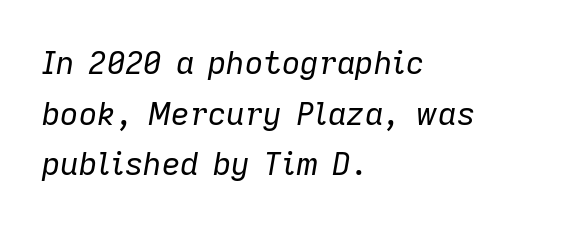
The image shows 32 px regular-weight type, italic (leaning right); set left-aligned, normal line spacing (1.58x), normal letter spacing, not underlined; low stroke contrast and a medium x-height.
